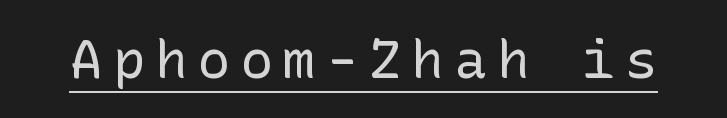
Quick note: underline on. Is there any slant? The stems are plumb. The weight tops out at a normal text grade. Font category for this specimen: sans-serif.
